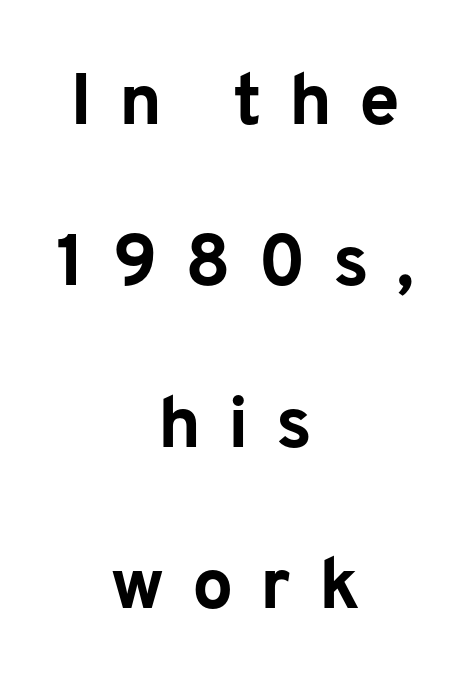
The image shows 73 px bold sans-serif type, upright; set centered, loose line spacing (2.21x), unusually wide letter spacing (+0.37 em), not underlined; low stroke contrast and a medium x-height.
